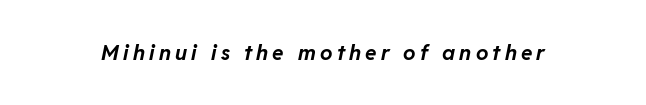
{"italic": "yes", "lean": "right", "slant_degrees": 11, "bold": "yes", "underline": "no", "letter_spacing": "wide", "letter_spacing_em": 0.2, "glyph_px": 21}
